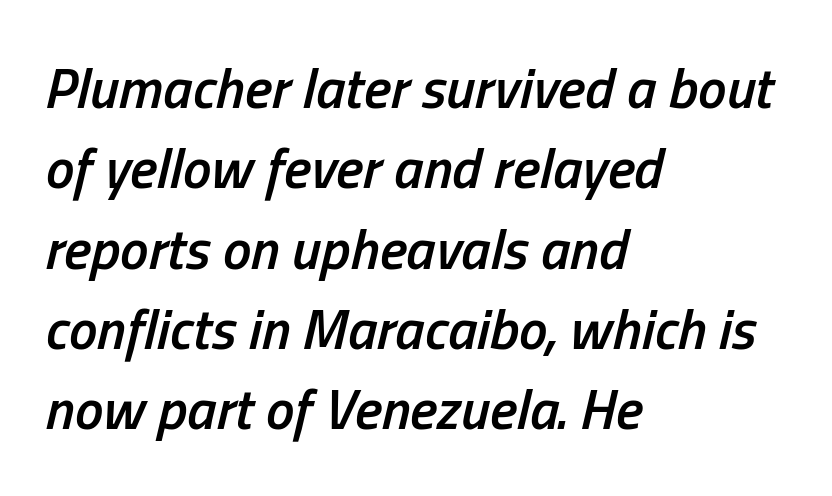
The image shows 57 px semibold, condensed type, italic (leaning right); set left-aligned, normal line spacing (1.41x), normal letter spacing, not underlined; low stroke contrast and a medium x-height.
